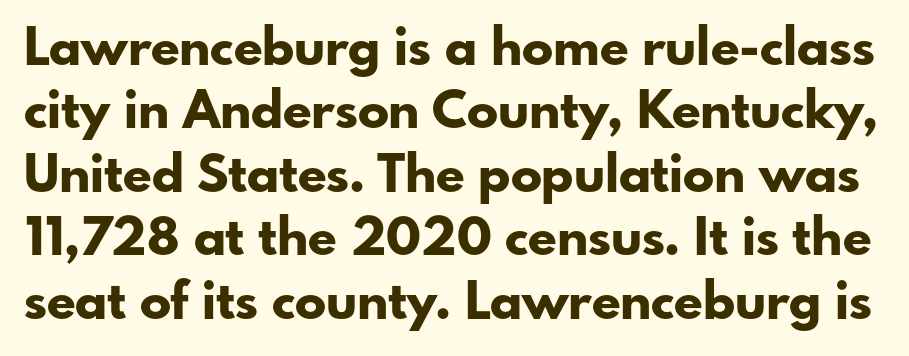
{"serif": "no", "italic": "no", "bold": "yes", "weight": "bold", "width": "normal", "stroke_contrast": "low", "x_height": "small", "monospaced": "no", "underline": "no", "line_spacing_ratio": 1.22, "letter_spacing": "normal", "letter_spacing_em": 0.0, "glyph_px": 52}
